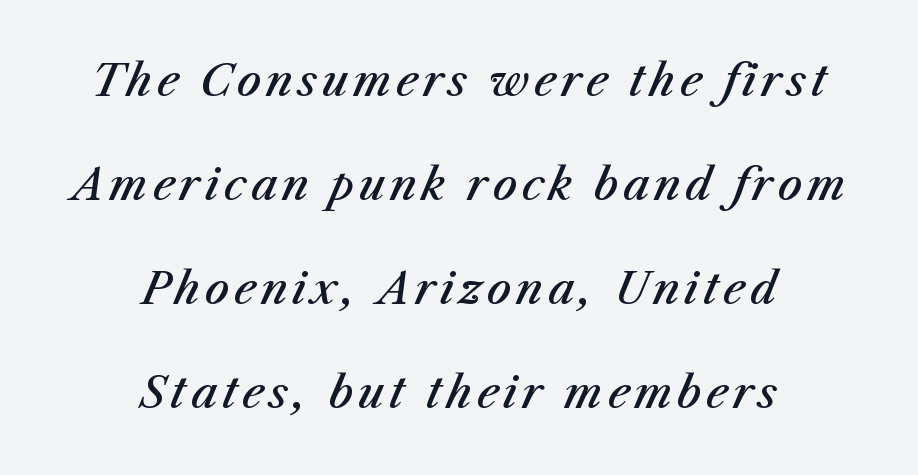
{"italic": "yes", "lean": "right", "slant_degrees": 23, "bold": "semi", "weight": "semibold", "width": "normal", "stroke_contrast": "medium", "x_height": "medium", "monospaced": "no", "underline": "no", "align": "center", "line_spacing": "loose", "line_spacing_ratio": 2.42, "glyph_px": 43}
